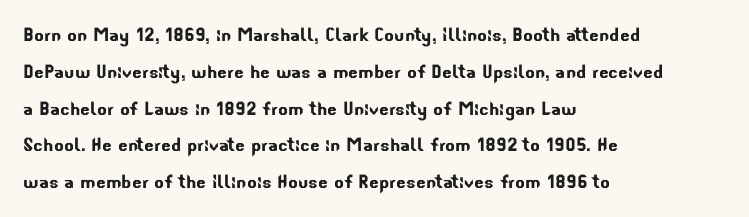
The image shows 23 px text type; set left-aligned, normal line spacing (1.6x), normal letter spacing, not underlined.
